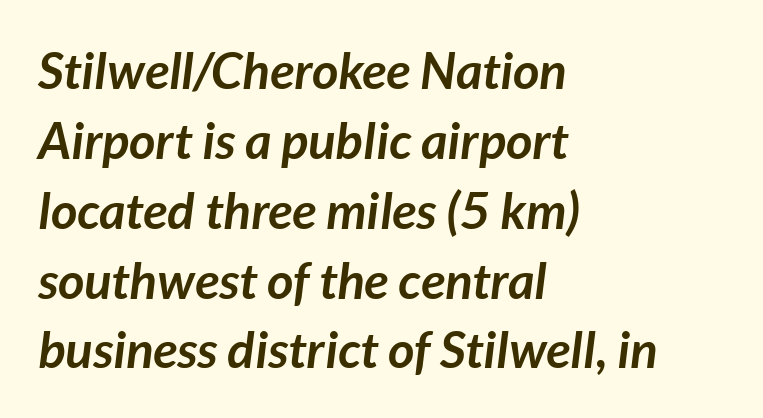
Caption: standard tracking, unaltered. Each glyph is drawn with heavy, bold strokes. The paragraph has a hard left edge and a soft right edge. The letters are slanted; this is an italic face.
